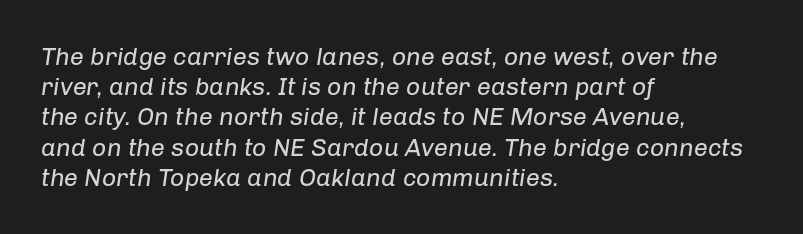
Q: Is the text bold? A: No.
Q: Is the text italic (slanted)? A: Yes, it leans right by about 8 degrees.
Q: Is the text underlined? A: No.
Q: How is the paragraph aligned? A: Left-aligned.
Q: Is the spacing between letters normal or unusually wide? A: Normal.
